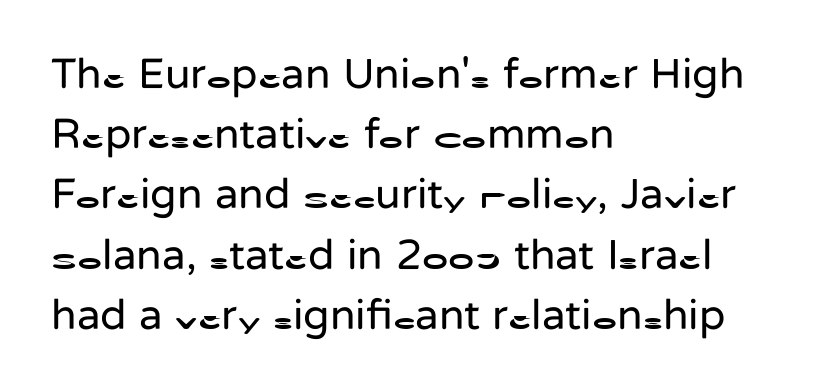
Q: Is the text bold? A: No.
Q: Is the text italic (slanted)? A: No, it is upright.
Q: Is the typeface a serif or a sans-serif typeface? A: Sans-serif.
Q: Is the text underlined? A: No.
Q: How is the paragraph aligned? A: Left-aligned.
Q: Is the spacing between letters normal or unusually wide? A: Normal.
Q: Is the spacing between lines tight, normal or loose? A: Normal.
Q: Width (condensed, normal, or wide)? A: Normal.
Q: Stroke contrast? A: Low.
Q: x-height? A: Medium.
Q: Monospaced? A: No.
